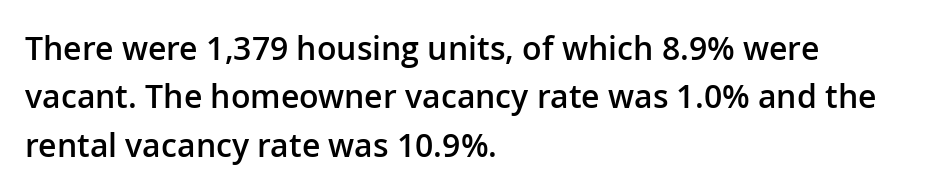
{"serif": "no", "italic": "no", "bold": "semi", "weight": "semibold", "width": "normal", "stroke_contrast": "low", "x_height": "medium", "monospaced": "no", "underline": "no", "align": "left", "line_spacing": "normal", "line_spacing_ratio": 1.51, "letter_spacing": "normal", "letter_spacing_em": 0.0, "glyph_px": 32}
